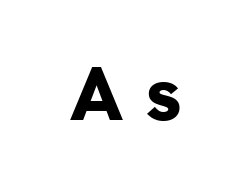
{"serif": "no", "italic": "no", "bold": "yes", "weight": "bold", "width": "normal", "stroke_contrast": "low", "x_height": "medium", "monospaced": "no", "underline": "no", "letter_spacing": "wide", "letter_spacing_em": 0.3, "glyph_px": 76}
